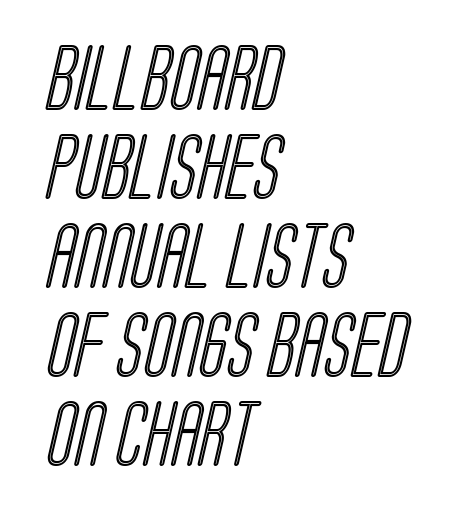
The passage is arranged the way most books set body copy — flush left. Successive baselines arrive at the customary interval. Descenders hang freely into open space. The letters sit at their default tracking, neither squeezed nor spread. Character widths vary here, with narrow letters taking less room than wide ones.
